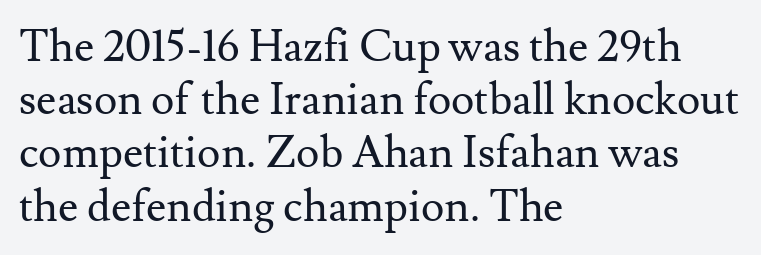
The image shows 44 px regular-weight serif type, upright; set left-aligned, line spacing 1.21x, normal letter spacing, not underlined; medium stroke contrast and a small x-height.
